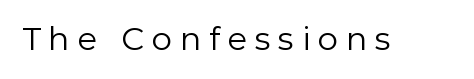
The image shows 35 px light sans-serif type, upright; set unusually wide letter spacing (+0.22 em), not underlined; a medium x-height.
